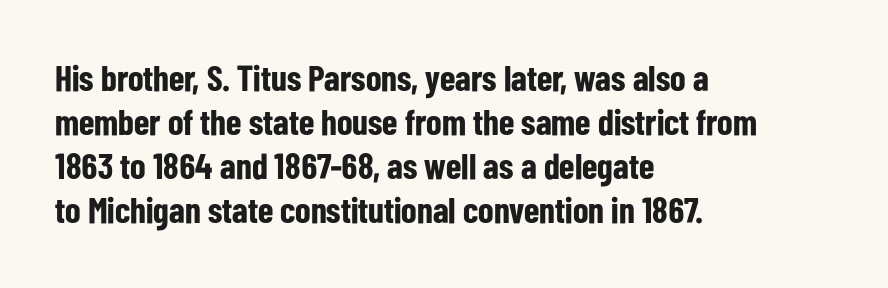
Quick note: underline off. Left-aligned paragraph, ragged on the right. Standard letterfit; no display-style spreading of the glyphs. You can tell from the bare stems that sans-serif type was used.
